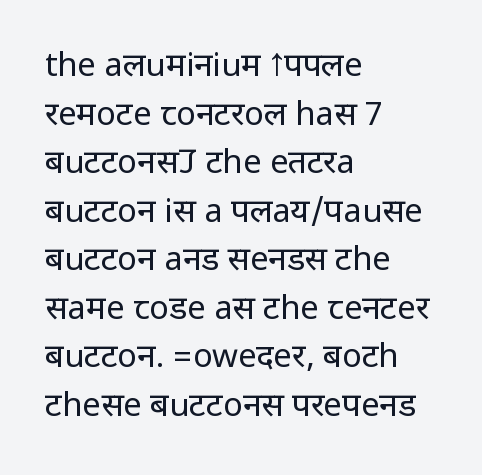
Q: Is the text bold? A: No.
Q: Is the text italic (slanted)? A: No, it is upright.
Q: Is the typeface a serif or a sans-serif typeface? A: Sans-serif.
Q: Is the text underlined? A: No.
Q: How is the paragraph aligned? A: Left-aligned.
Q: Is the spacing between letters normal or unusually wide? A: Normal.
Q: Is the spacing between lines tight, normal or loose? A: Normal.
Q: Width (condensed, normal, or wide)? A: Condensed.
Q: Stroke contrast? A: Low.
